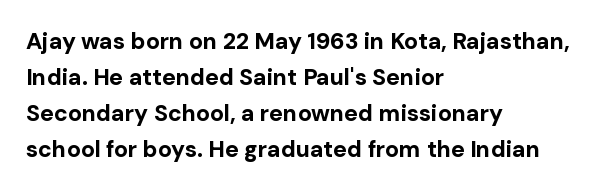
Q: Is the text bold? A: Yes.
Q: Is the text italic (slanted)? A: No, it is upright.
Q: Is the text underlined? A: No.
Q: How is the paragraph aligned? A: Left-aligned.
Q: Is the spacing between letters normal or unusually wide? A: Normal.
Q: Is the spacing between lines tight, normal or loose? A: Normal.
